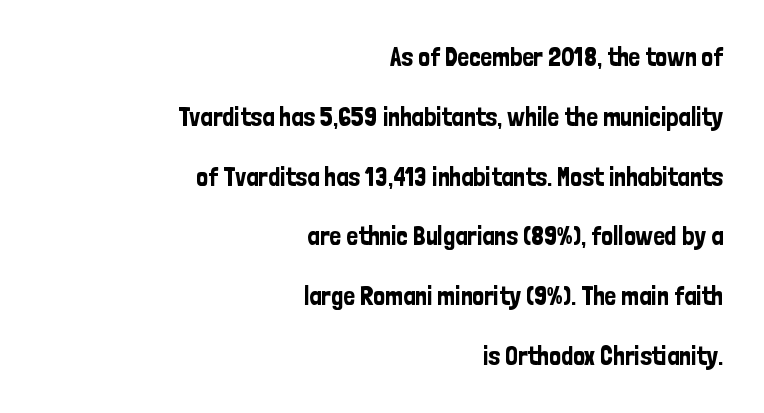
Q: Is the text italic (slanted)? A: No, it is upright.
Q: Is the text underlined? A: No.
Q: How is the paragraph aligned? A: Right-aligned.
Q: Is the spacing between letters normal or unusually wide? A: Normal.
Q: Is the spacing between lines tight, normal or loose? A: Loose.
